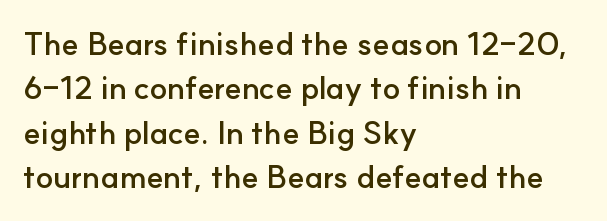
The image shows 32 px semibold sans-serif type, upright; set left-aligned, normal line spacing (1.39x), normal letter spacing, not underlined; low stroke contrast and a small x-height.
